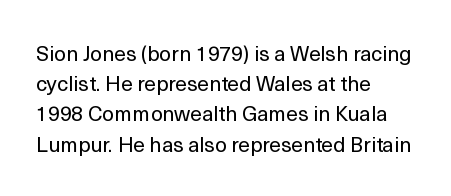
Regarding leading, the lines here are spaced in the standard way. Underline: absent. A classic flush-left, rag-right setting is used for this passage. Every character sits straight up, as roman type does.
